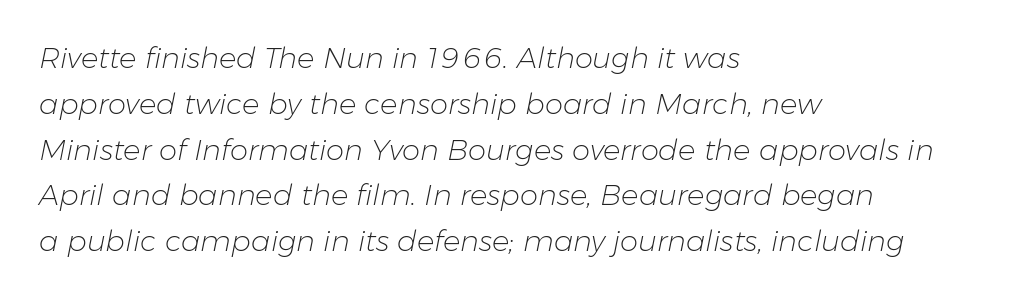
Q: Is the text bold? A: No.
Q: Is the text italic (slanted)? A: Yes, it leans right by about 11 degrees.
Q: Is the text underlined? A: No.
Q: How is the paragraph aligned? A: Left-aligned.
Q: Is the spacing between letters normal or unusually wide? A: Normal.
Q: Is the spacing between lines tight, normal or loose? A: Normal.
Q: Width (condensed, normal, or wide)? A: Normal.
Q: Stroke contrast? A: Low.
Q: x-height? A: Medium.
Q: Monospaced? A: No.
